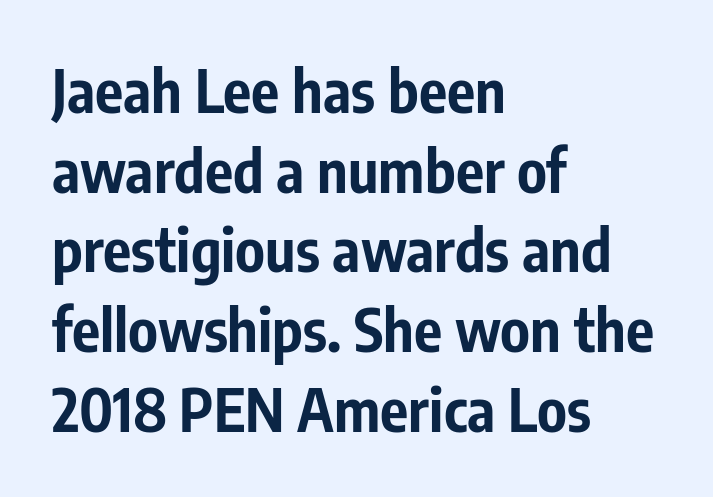
{"serif": "no", "italic": "no", "bold": "yes", "weight": "bold", "width": "condensed", "stroke_contrast": "low", "x_height": "medium", "monospaced": "no", "underline": "no", "align": "left", "line_spacing": "normal", "line_spacing_ratio": 1.35, "letter_spacing": "normal", "letter_spacing_em": 0.0, "glyph_px": 59}
